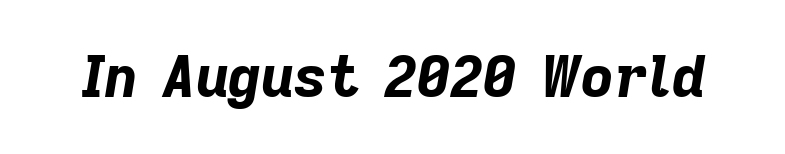
{"italic": "yes", "lean": "right", "slant_degrees": 9, "bold": "yes", "weight": "bold", "width": "normal", "stroke_contrast": "low", "x_height": "medium", "monospaced": "no", "underline": "no", "letter_spacing": "normal", "letter_spacing_em": 0.0, "glyph_px": 57}
